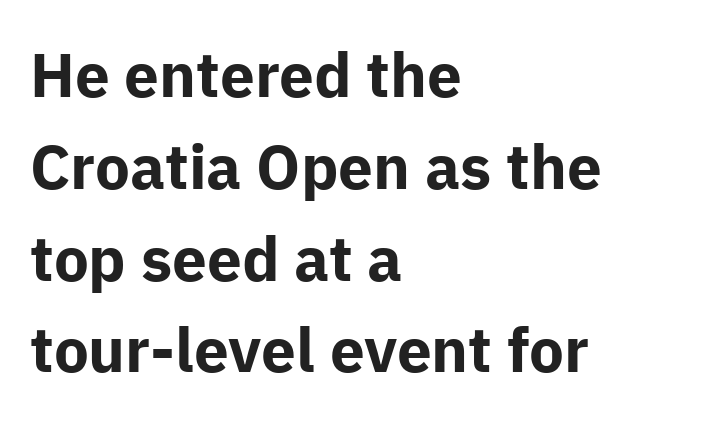
Q: Is the text bold? A: Yes.
Q: Is the text italic (slanted)? A: No, it is upright.
Q: Is the typeface a serif or a sans-serif typeface? A: Sans-serif.
Q: Is the text underlined? A: No.
Q: How is the paragraph aligned? A: Left-aligned.
Q: Is the spacing between letters normal or unusually wide? A: Normal.
Q: Is the spacing between lines tight, normal or loose? A: Normal.
Q: Width (condensed, normal, or wide)? A: Normal.
Q: Stroke contrast? A: Low.
Q: x-height? A: Medium.
Q: Monospaced? A: No.
